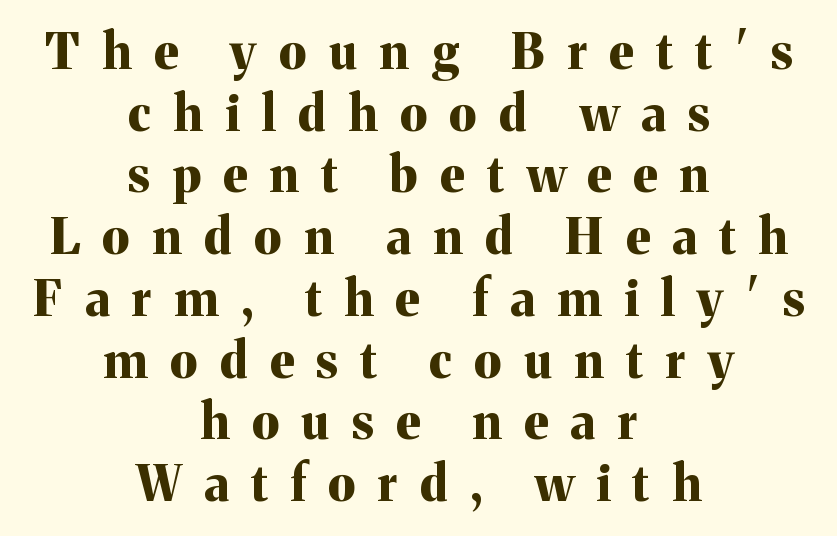
Q: Is the text bold? A: Yes.
Q: Is the text italic (slanted)? A: No, it is upright.
Q: Is the typeface a serif or a sans-serif typeface? A: Serif.
Q: Is the text underlined? A: No.
Q: How is the paragraph aligned? A: Centered.
Q: Is the spacing between letters normal or unusually wide? A: Unusually wide.
Q: Is the spacing between lines tight, normal or loose? A: Normal.
Q: Width (condensed, normal, or wide)? A: Normal.
Q: Stroke contrast? A: Medium.
Q: x-height? A: Medium.
Q: Monospaced? A: No.
